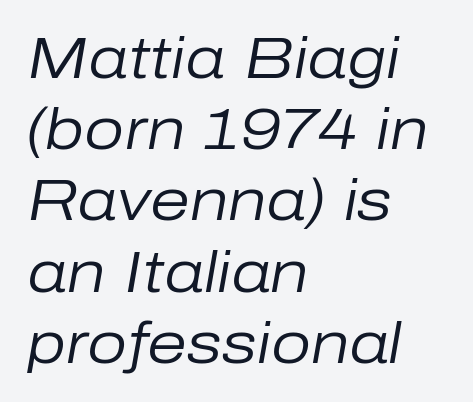
Stroke mass is kept to a normal reading level or below. The letters advance in unequal steps, a hallmark of proportional type. The passage shown is not underscored anywhere. The lines in this sample share a left origin and differ only in where they stop. Honestly, the letter spacing is just normal — you wouldn't notice it.
